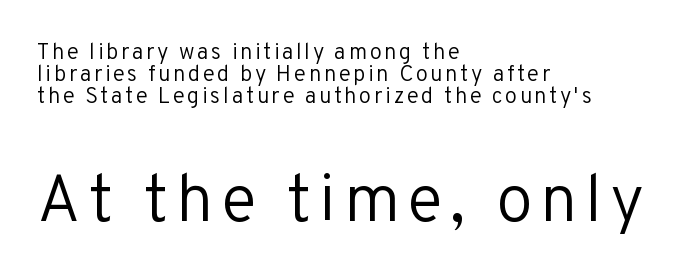
The image shows 66 px regular-weight sans-serif type, upright; set left-aligned, tight line spacing (1.0x), not underlined; the second (bottom) block is 3.0x larger; low stroke contrast and a medium x-height.
